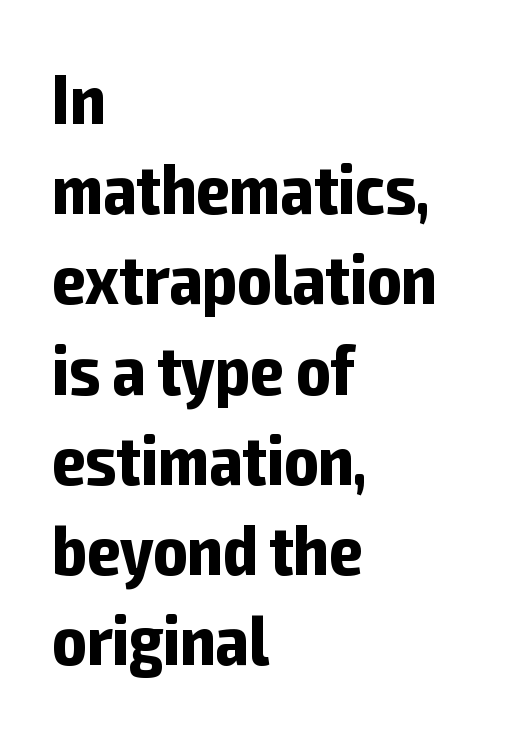
{"serif": "no", "italic": "no", "bold": "yes", "weight": "bold", "width": "condensed", "stroke_contrast": "low", "x_height": "medium", "monospaced": "no", "underline": "no", "align": "left", "line_spacing": "normal", "line_spacing_ratio": 1.27, "letter_spacing": "normal", "letter_spacing_em": 0.0, "glyph_px": 71}
